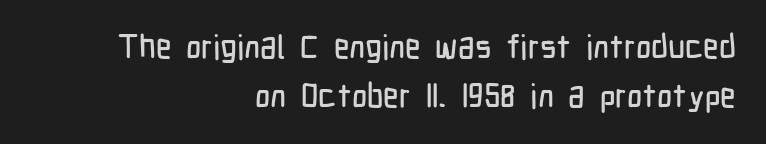
{"serif": "no", "italic": "no", "width": "condensed", "stroke_contrast": "low", "x_height": "medium", "monospaced": "no", "underline": "no", "align": "right", "line_spacing": "normal", "line_spacing_ratio": 1.5, "letter_spacing": "normal", "letter_spacing_em": 0.0, "glyph_px": 33}
